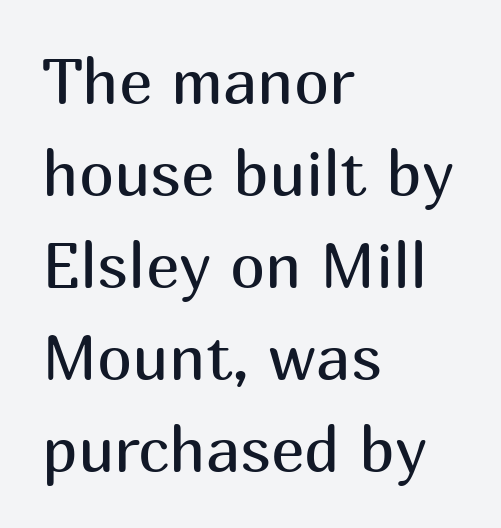
Grotesque or geometric, the face here clearly has no serifs. These lines keep a tight, regular rhythm from letter to letter. The specimen omits any rule beneath the text block's lines. Notice how the stems are strictly vertical — no italics here. Quick note: interline space is typical.
